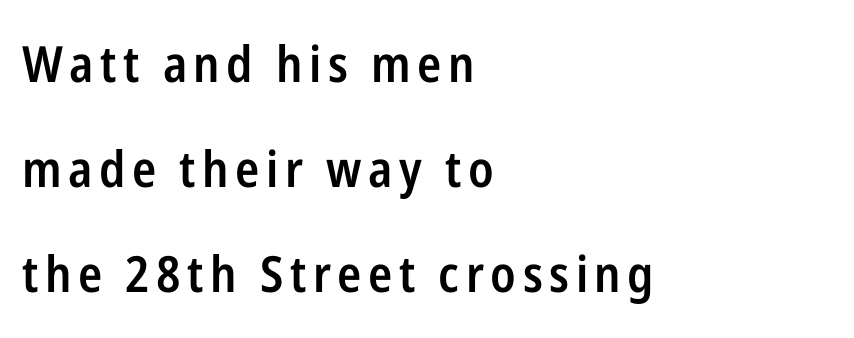
Q: Is the text bold? A: Semi-bold.
Q: Is the text italic (slanted)? A: No, it is upright.
Q: Is the typeface a serif or a sans-serif typeface? A: Sans-serif.
Q: Is the text underlined? A: No.
Q: How is the paragraph aligned? A: Left-aligned.
Q: Is the spacing between lines tight, normal or loose? A: Loose.
Q: Width (condensed, normal, or wide)? A: Condensed.
Q: Stroke contrast? A: Low.
Q: x-height? A: Medium.
Q: Monospaced? A: No.
